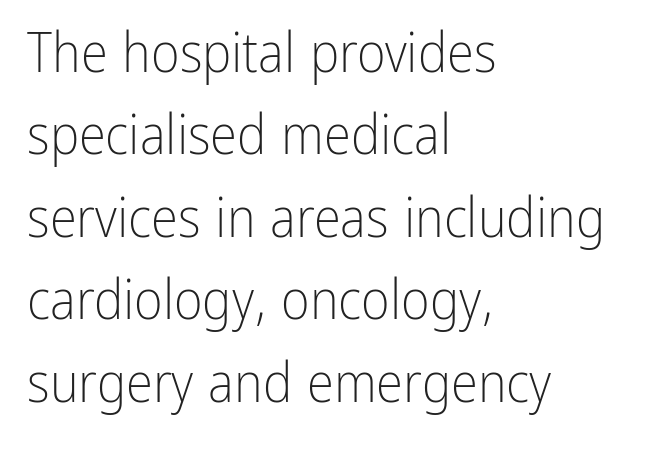
The image shows 55 px light, condensed sans-serif type, upright; set left-aligned, normal line spacing (1.5x), normal letter spacing, not underlined; low stroke contrast and a medium x-height.
